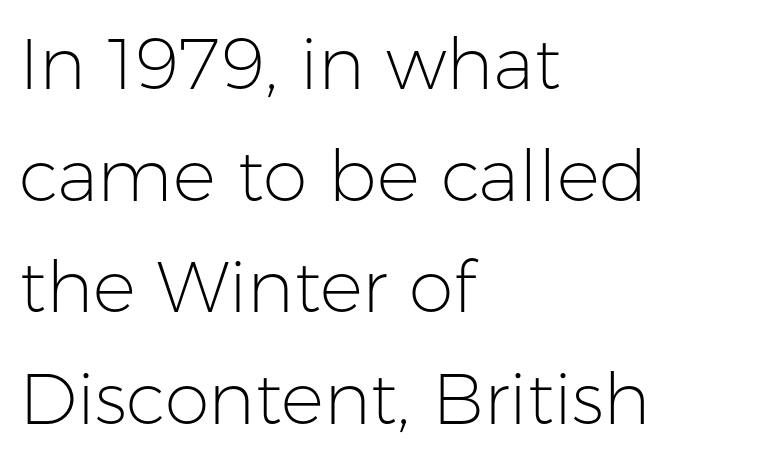
Is this a fixed-width face? No — the glyphs have proportional, varying widths. The font's upright variant was chosen for this text. The font family rendered here belongs to the sans-serif group. The paragraph shown leans on its left margin. Descenders hang freely into open space. No heavy texture on the line: the type isn't bold.
